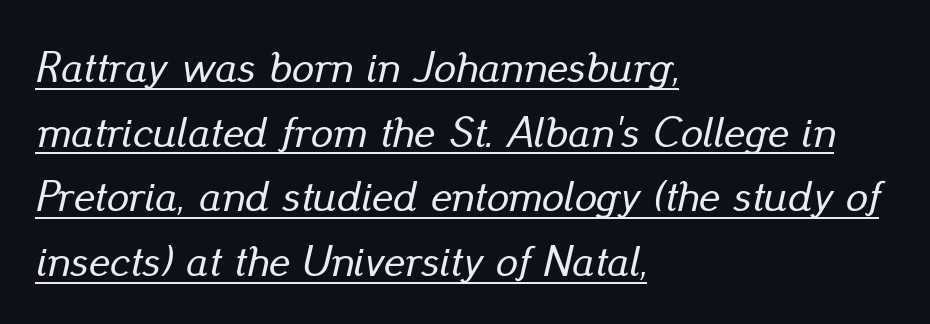
The glyphs look as if they've been sheared to an angle. Letter spacing: default. These lines sit exactly where default settings would place them. Emphasis is given by a line drawn under the lettering. Think of a printed novel: that variable character pitch is what you see here.
